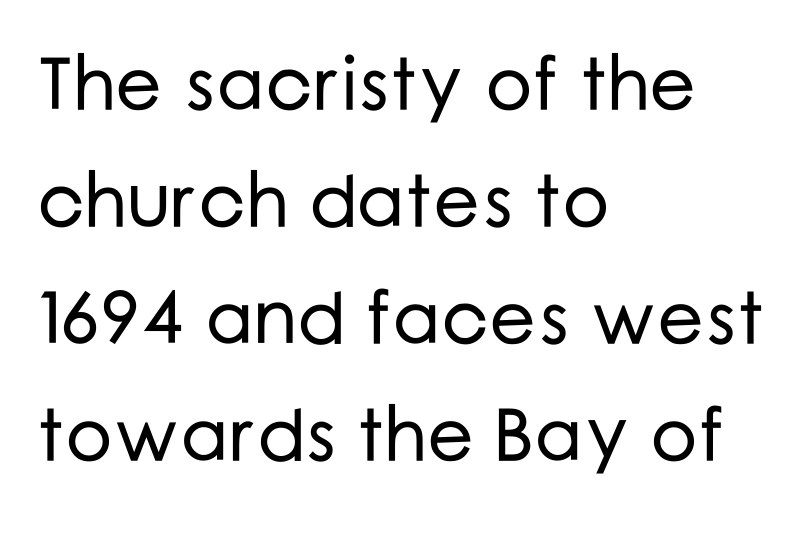
Rule under the text: the space is simply empty. Stroke terminals: plain, sans-serif. Reading down the column, the eye jumps a familiar distance to each next line. How are the letters spaced? Ordinarily, with no added tracking. A classic flush-left, rag-right setting is used for this passage.
